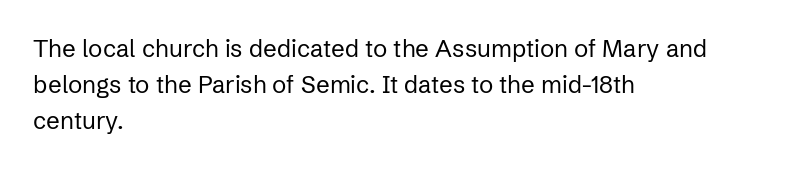
{"italic": "no", "bold": "no", "underline": "no", "align": "left", "line_spacing": "normal", "line_spacing_ratio": 1.49, "letter_spacing": "normal", "letter_spacing_em": 0.0, "glyph_px": 24}
